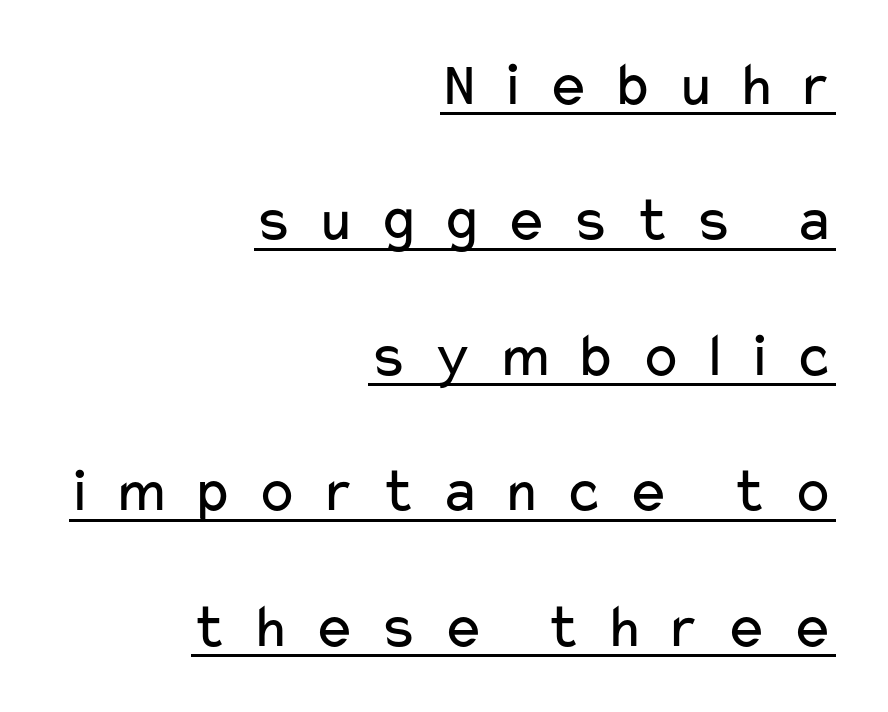
The image shows 63 px regular-weight, wide sans-serif type, upright; set right-aligned, loose line spacing (2.15x), unusually wide letter spacing (+0.35 em), underlined; low stroke contrast and a medium x-height.
